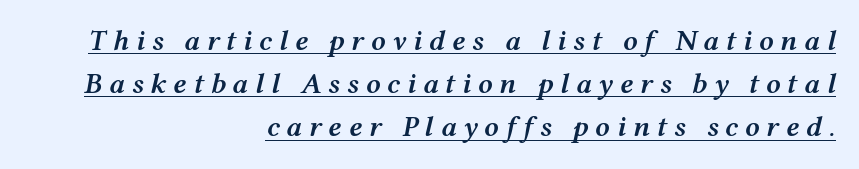
The image shows 29 px semibold, wide type, italic (leaning right); set right-aligned, normal line spacing (1.49x), unusually wide letter spacing (+0.23 em), underlined; medium stroke contrast and a medium x-height.
